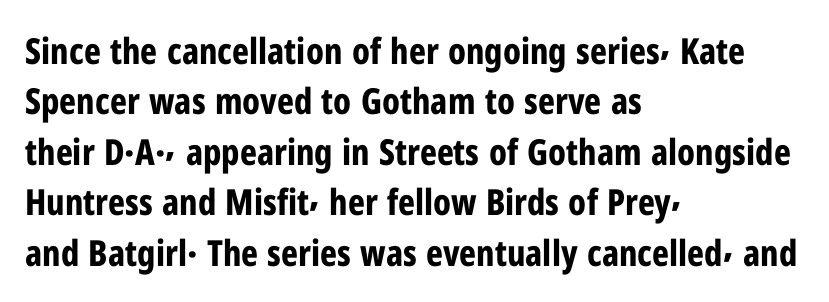
The image shows 36 px bold, condensed sans-serif type, upright; set left-aligned, normal line spacing (1.4x), normal letter spacing, not underlined; low stroke contrast and a medium x-height.
